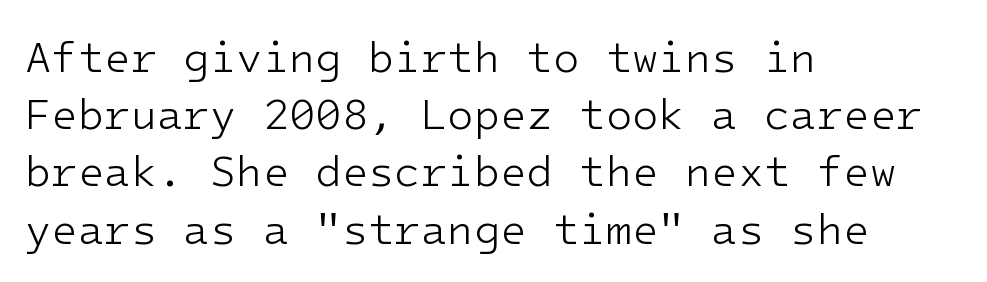
Q: Is the text bold? A: No.
Q: Is the text italic (slanted)? A: No, it is upright.
Q: Is the typeface a serif or a sans-serif typeface? A: Sans-serif.
Q: Is the text underlined? A: No.
Q: How is the paragraph aligned? A: Left-aligned.
Q: Is the spacing between letters normal or unusually wide? A: Normal.
Q: Is the spacing between lines tight, normal or loose? A: Normal.
Q: Width (condensed, normal, or wide)? A: Normal.
Q: Stroke contrast? A: Low.
Q: x-height? A: Medium.
